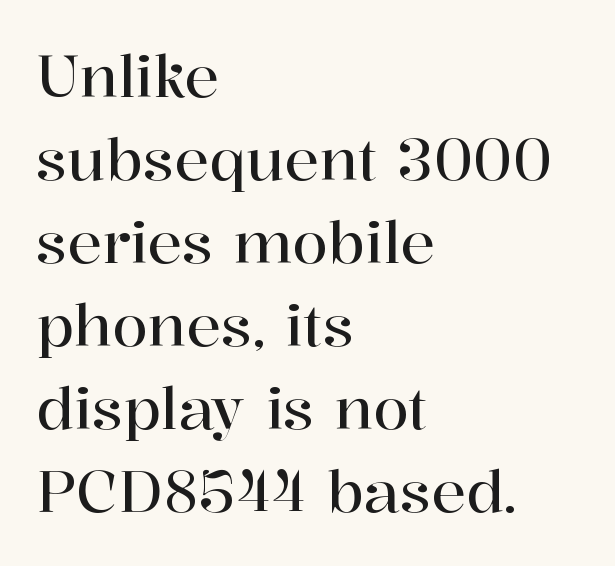
In CSS terms this would be text-align: left. Character widths vary here, with narrow letters taking less room than wide ones. In terms of letterform style, serifs are clearly present. The zone under the glyphs is completely vacant.
